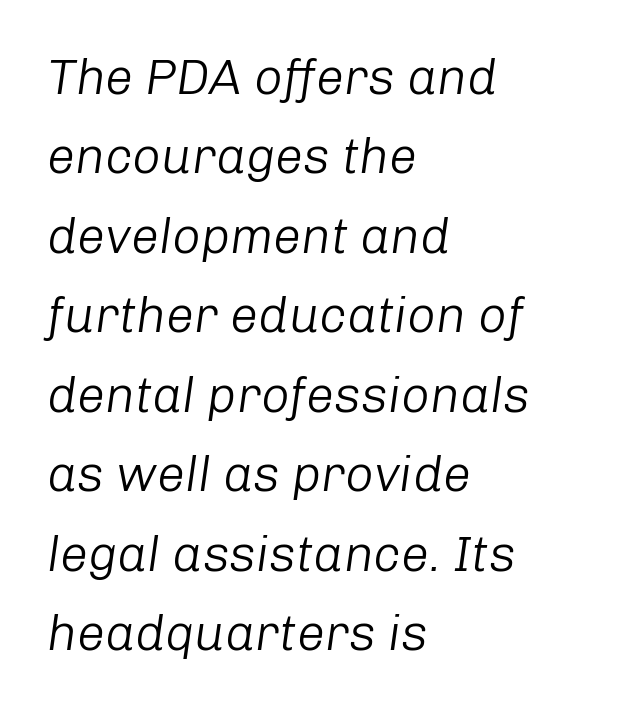
Q: Is the text bold? A: No.
Q: Is the text italic (slanted)? A: Yes, it leans right by about 8 degrees.
Q: Is the text underlined? A: No.
Q: How is the paragraph aligned? A: Left-aligned.
Q: Is the spacing between letters normal or unusually wide? A: Normal.
Q: Is the spacing between lines tight, normal or loose? A: Normal.
Q: Width (condensed, normal, or wide)? A: Normal.
Q: Stroke contrast? A: Low.
Q: x-height? A: Medium.
Q: Monospaced? A: No.
